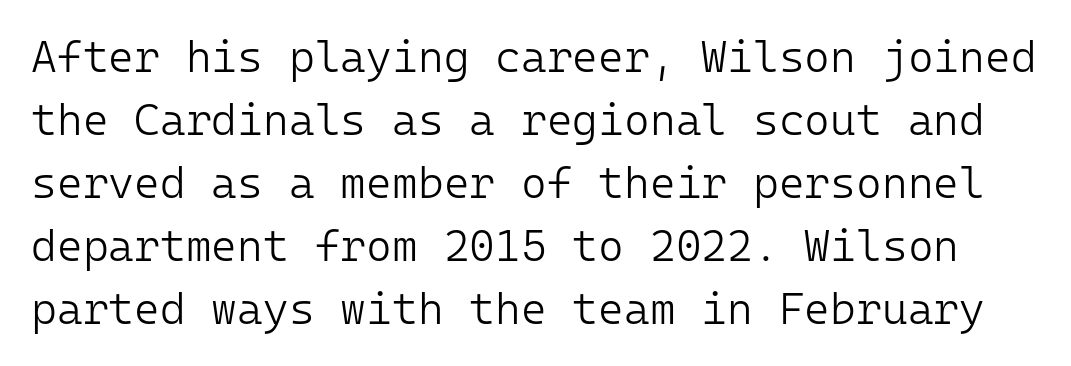
The image shows 44 px light sans-serif type, upright, monospaced; set normal line spacing (1.43x), normal letter spacing, not underlined; low stroke contrast and a medium x-height.
